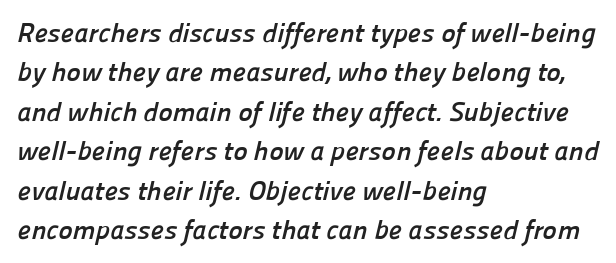
Q: Is the text bold? A: Yes.
Q: Is the text underlined? A: No.
Q: How is the paragraph aligned? A: Left-aligned.
Q: Is the spacing between letters normal or unusually wide? A: Normal.
Q: Is the spacing between lines tight, normal or loose? A: Normal.
